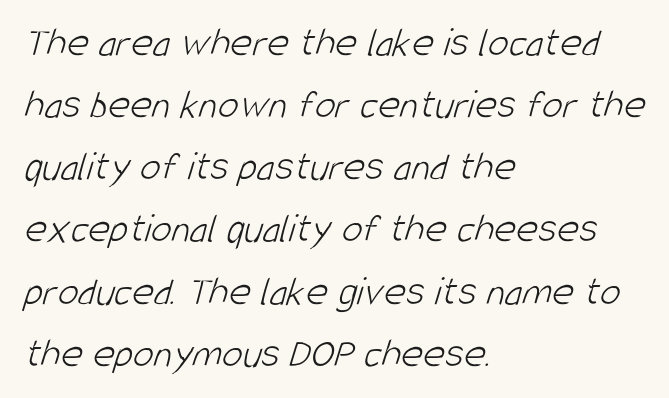
Q: Is the text bold? A: No.
Q: Is the typeface a serif or a sans-serif typeface? A: Sans-serif.
Q: Is the text underlined? A: No.
Q: How is the paragraph aligned? A: Left-aligned.
Q: Is the spacing between letters normal or unusually wide? A: Normal.
Q: Is the spacing between lines tight, normal or loose? A: Normal.
Q: Width (condensed, normal, or wide)? A: Condensed.
Q: Stroke contrast? A: Low.
Q: x-height? A: Large.
Q: Monospaced? A: No.
